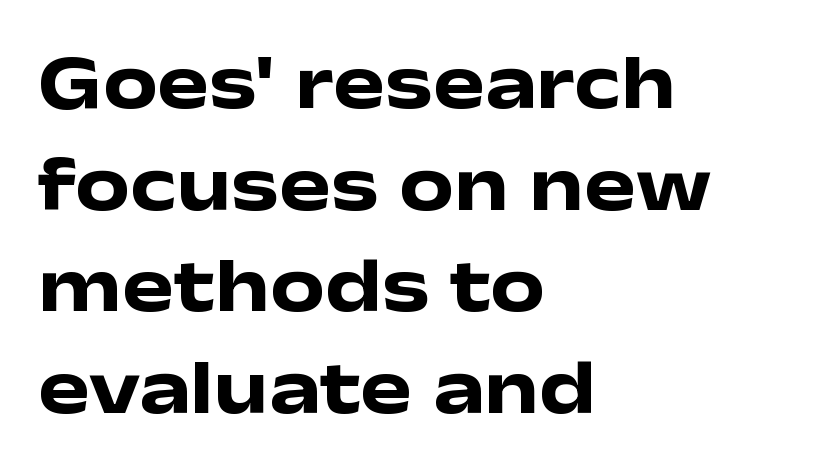
The image shows 77 px heavy, wide sans-serif type, upright; set left-aligned, normal line spacing (1.32x), normal letter spacing, not underlined; low stroke contrast and a medium x-height.
